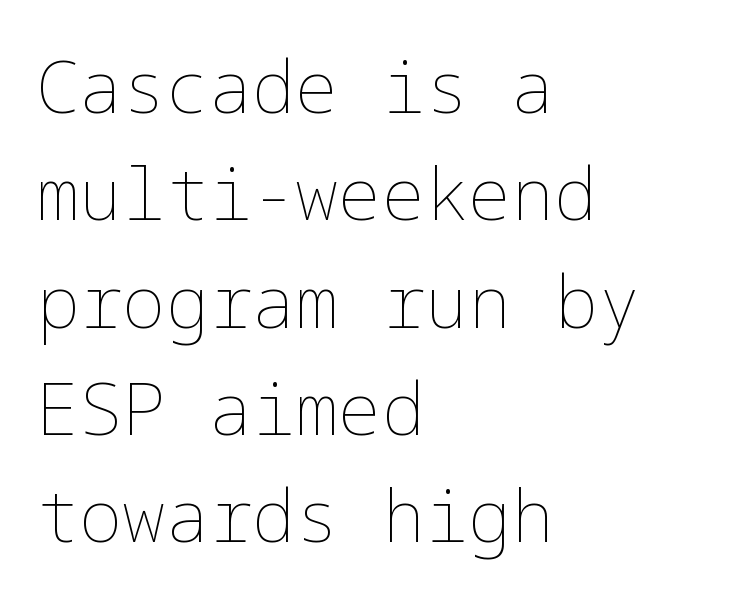
{"italic": "no", "bold": "no", "weight": "thin", "width": "normal", "stroke_contrast": "low", "x_height": "medium", "underline": "no", "align": "left", "line_spacing": "normal", "line_spacing_ratio": 1.49, "letter_spacing": "normal", "letter_spacing_em": 0.0, "glyph_px": 72}
